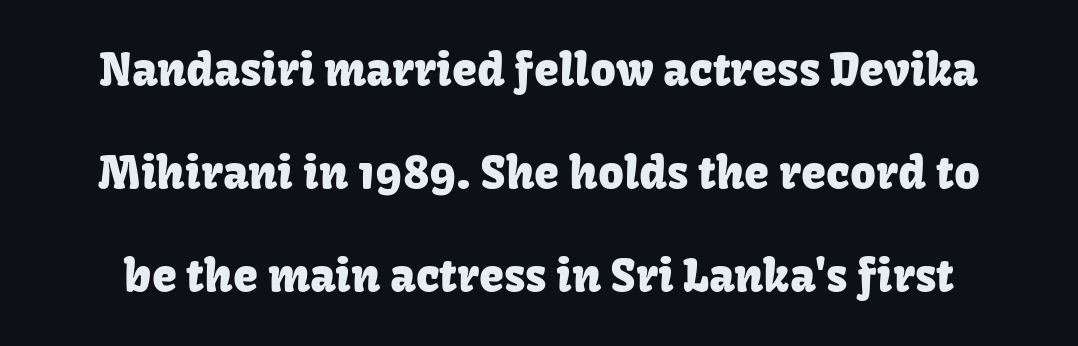
The image shows 45 px sans-serif type, upright; set loose line spacing (2.29x), normal letter spacing, not underlined; low stroke contrast and a medium x-height.
